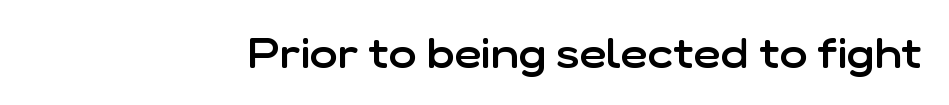
The image shows 42 px semibold sans-serif type, upright; set normal letter spacing, not underlined; low stroke contrast and a medium x-height.
